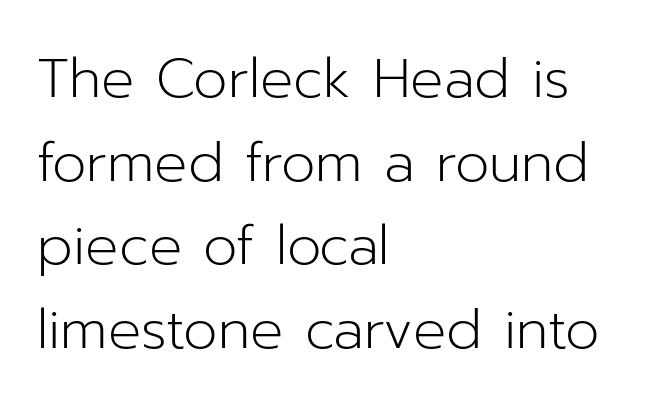
The image shows 55 px light sans-serif type, upright; set left-aligned, normal line spacing (1.52x), normal letter spacing, not underlined; low stroke contrast and a medium x-height.
